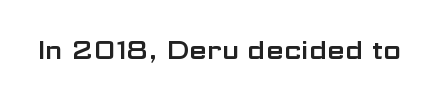
{"italic": "no", "underline": "no", "letter_spacing": "normal", "letter_spacing_em": 0.0, "glyph_px": 26}
